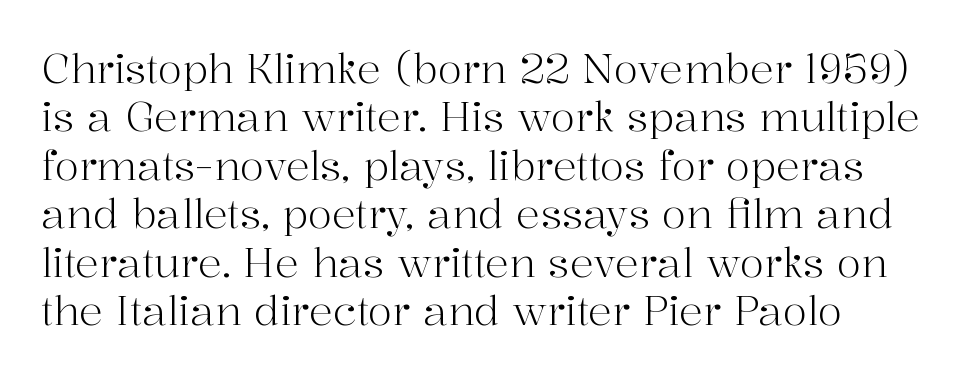
A bare baseline throughout the passage. The line texture is even and compact thanks to regular tracking. This sample uses an upright cut, with every glyph sitting square on the baseline. These lines are set flush left with a ragged right edge. Compared with a typical body face, this is equally light or lighter still.
